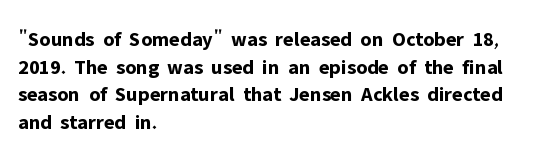
Q: Is the text bold? A: Yes.
Q: Is the text italic (slanted)? A: No, it is upright.
Q: Is the text underlined? A: No.
Q: How is the paragraph aligned? A: Left-aligned.
Q: Is the spacing between letters normal or unusually wide? A: Normal.
Q: Is the spacing between lines tight, normal or loose? A: Normal.
